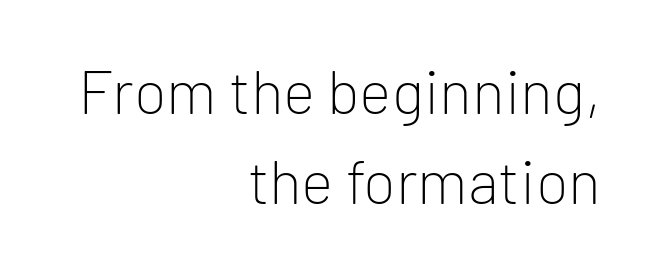
The image shows 61 px light sans-serif type, upright; set right-aligned, normal line spacing (1.48x), normal letter spacing, not underlined; low stroke contrast and a medium x-height.
